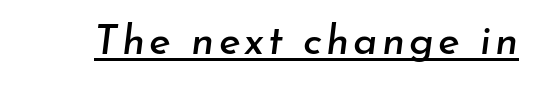
Does the lettering tilt? It does — this is italic. This is underlined copy, the kind a proofreader might mark for attention. Is this a fixed-width face? No — the glyphs have proportional, varying widths.
